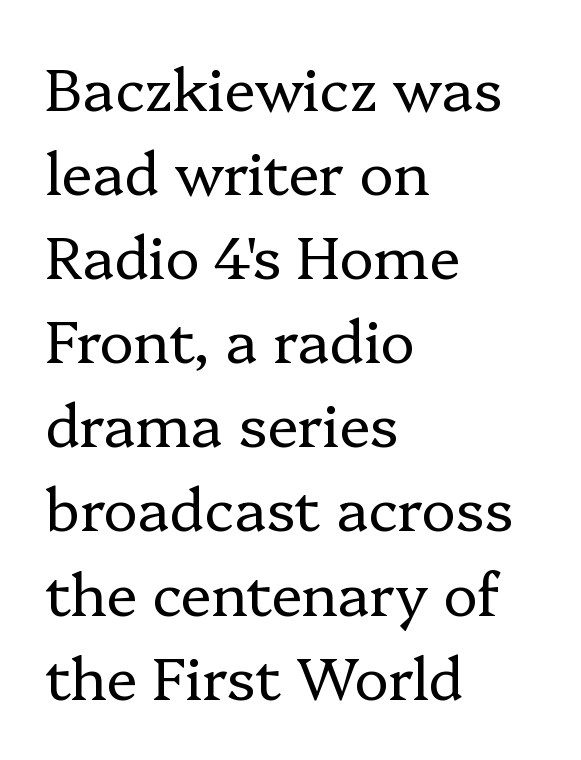
Q: Is the text bold? A: No.
Q: Is the text italic (slanted)? A: No, it is upright.
Q: Is the typeface a serif or a sans-serif typeface? A: Serif.
Q: Is the text underlined? A: No.
Q: How is the paragraph aligned? A: Left-aligned.
Q: Is the spacing between letters normal or unusually wide? A: Normal.
Q: Is the spacing between lines tight, normal or loose? A: Normal.
Q: Width (condensed, normal, or wide)? A: Normal.
Q: Stroke contrast? A: Low.
Q: x-height? A: Medium.
Q: Monospaced? A: No.
